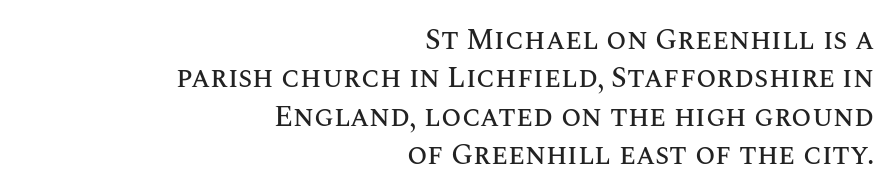
Q: Is the text italic (slanted)? A: No, it is upright.
Q: Is the text underlined? A: No.
Q: How is the paragraph aligned? A: Right-aligned.
Q: Is the spacing between letters normal or unusually wide? A: Normal.
Q: Is the spacing between lines tight, normal or loose? A: Normal.
Q: Width (condensed, normal, or wide)? A: Normal.
Q: Stroke contrast? A: Medium.
Q: x-height? A: Large.
Q: Monospaced? A: No.
